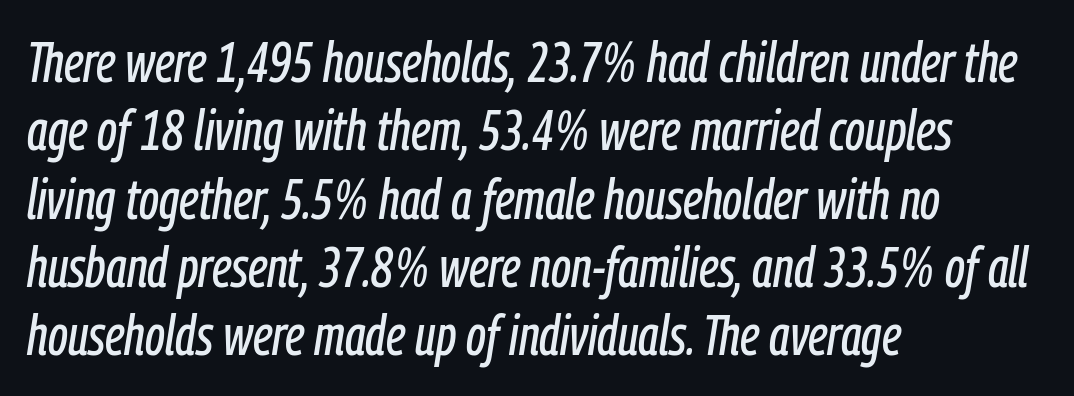
The image shows 56 px condensed type, italic (leaning right); set left-aligned, line spacing 1.22x, normal letter spacing, not underlined; low stroke contrast and a medium x-height.
